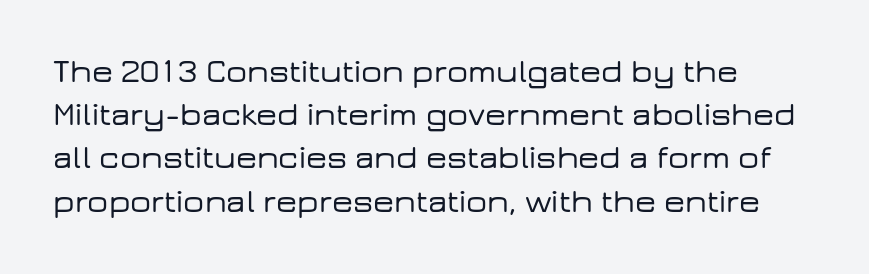
The image shows 33 px wide sans-serif type, upright; set left-aligned, normal line spacing (1.31x), normal letter spacing, not underlined; low stroke contrast and a medium x-height.
